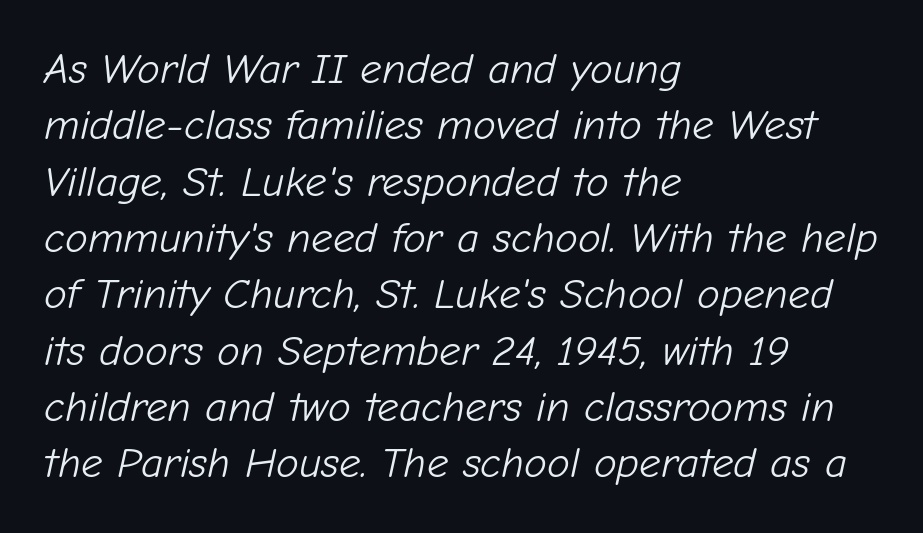
{"italic": "yes", "lean": "right", "slant_degrees": 12, "bold": "no", "weight": "light", "width": "normal", "stroke_contrast": "low", "x_height": "medium", "monospaced": "no", "underline": "no", "align": "left", "line_spacing": "normal", "line_spacing_ratio": 1.31, "letter_spacing": "normal", "letter_spacing_em": 0.0, "glyph_px": 43}
